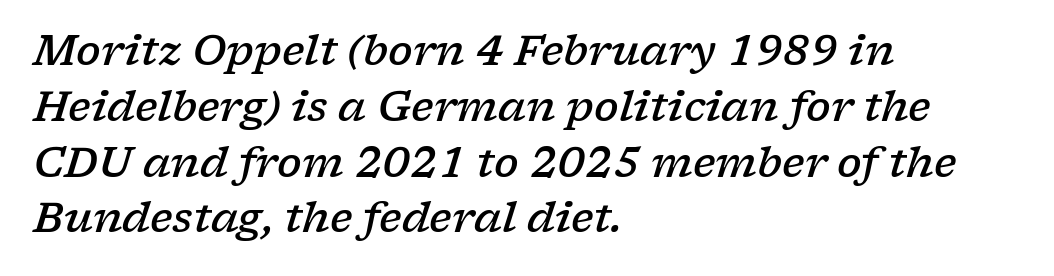
{"serif": "yes", "italic": "yes", "lean": "right", "slant_degrees": 17, "bold": "semi", "weight": "semibold", "width": "wide", "stroke_contrast": "low", "x_height": "medium", "monospaced": "no", "underline": "no", "align": "left", "line_spacing": "normal", "line_spacing_ratio": 1.36, "letter_spacing": "normal", "letter_spacing_em": 0.0, "glyph_px": 41}
